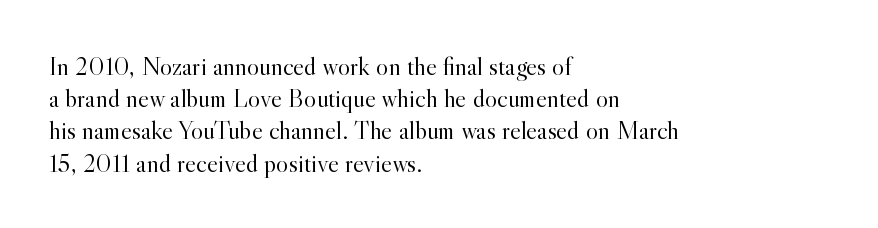
Q: Is the text bold? A: No.
Q: Is the text italic (slanted)? A: No, it is upright.
Q: Is the text underlined? A: No.
Q: How is the paragraph aligned? A: Left-aligned.
Q: Is the spacing between letters normal or unusually wide? A: Normal.
